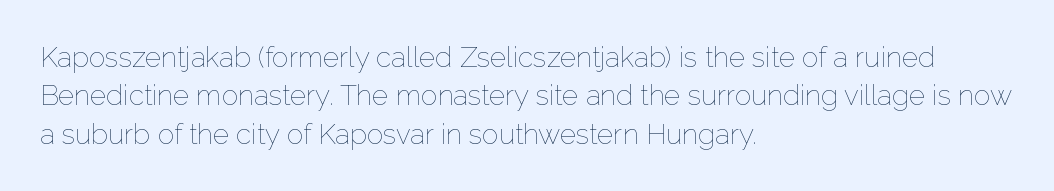
Q: Is the text bold? A: No.
Q: Is the text italic (slanted)? A: No, it is upright.
Q: Is the text underlined? A: No.
Q: How is the paragraph aligned? A: Left-aligned.
Q: Is the spacing between letters normal or unusually wide? A: Normal.
Q: Is the spacing between lines tight, normal or loose? A: Normal.
Q: Width (condensed, normal, or wide)? A: Normal.
Q: Stroke contrast? A: Low.
Q: x-height? A: Medium.
Q: Monospaced? A: No.
